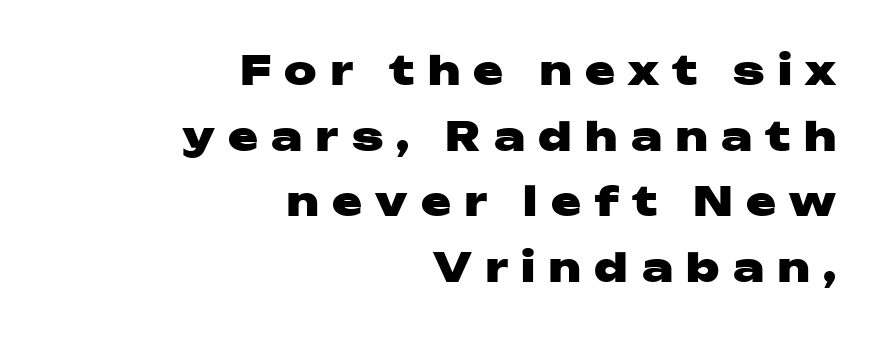
Q: Is the text bold? A: Yes.
Q: Is the text italic (slanted)? A: No, it is upright.
Q: Is the typeface a serif or a sans-serif typeface? A: Sans-serif.
Q: Is the text underlined? A: No.
Q: How is the paragraph aligned? A: Right-aligned.
Q: Is the spacing between letters normal or unusually wide? A: Unusually wide.
Q: Is the spacing between lines tight, normal or loose? A: Normal.
Q: Width (condensed, normal, or wide)? A: Wide.
Q: Stroke contrast? A: Low.
Q: x-height? A: Medium.
Q: Monospaced? A: No.
